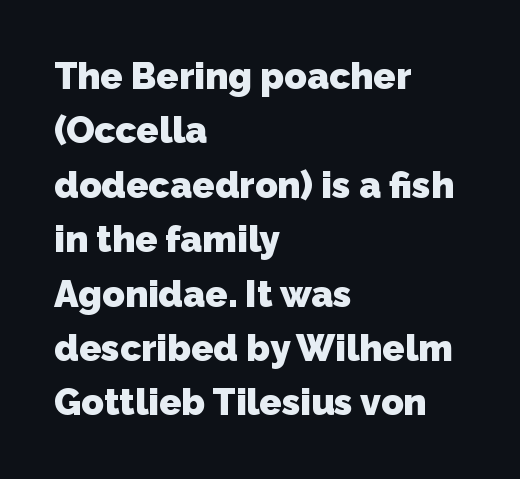
{"serif": "no", "bold": "yes", "weight": "heavy", "width": "normal", "stroke_contrast": "low", "x_height": "medium", "monospaced": "no", "underline": "no", "align": "left", "line_spacing": "normal", "line_spacing_ratio": 1.47, "letter_spacing": "normal", "letter_spacing_em": 0.0, "glyph_px": 37}
